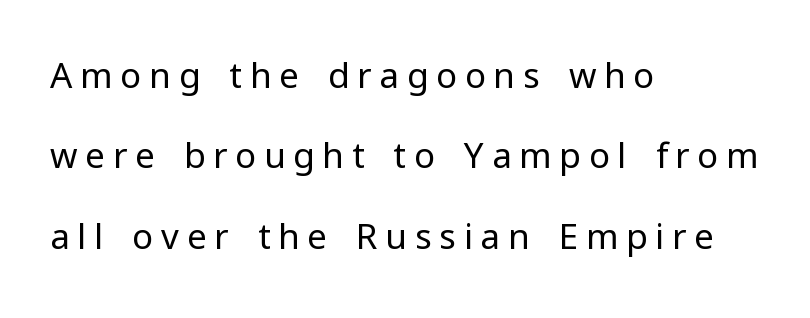
Q: Is the text bold? A: No.
Q: Is the text italic (slanted)? A: No, it is upright.
Q: Is the typeface a serif or a sans-serif typeface? A: Sans-serif.
Q: Is the text underlined? A: No.
Q: How is the paragraph aligned? A: Left-aligned.
Q: Is the spacing between letters normal or unusually wide? A: Unusually wide.
Q: Is the spacing between lines tight, normal or loose? A: Loose.
Q: Width (condensed, normal, or wide)? A: Normal.
Q: Stroke contrast? A: Low.
Q: x-height? A: Medium.
Q: Monospaced? A: No.
